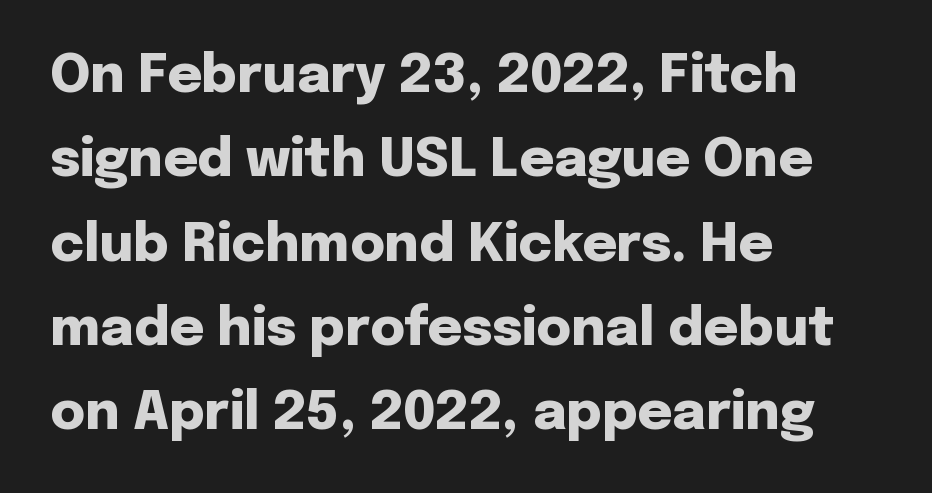
The image shows 53 px heavy sans-serif type, upright; set left-aligned, normal line spacing (1.59x), normal letter spacing, not underlined; low stroke contrast and a medium x-height.
